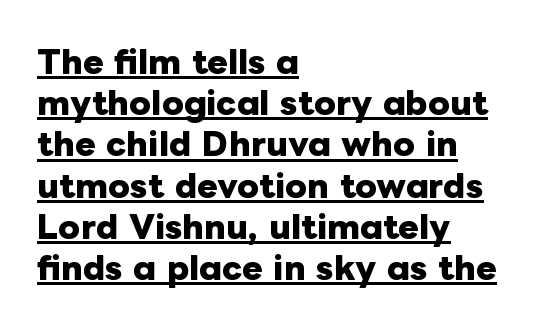
Character widths vary here, with narrow letters taking less room than wide ones. Stroke thickness is high; the sample reads as a true bold. A typesetter would mark this as roman, not italic. This sample uses plain, unmodified letter spacing.
